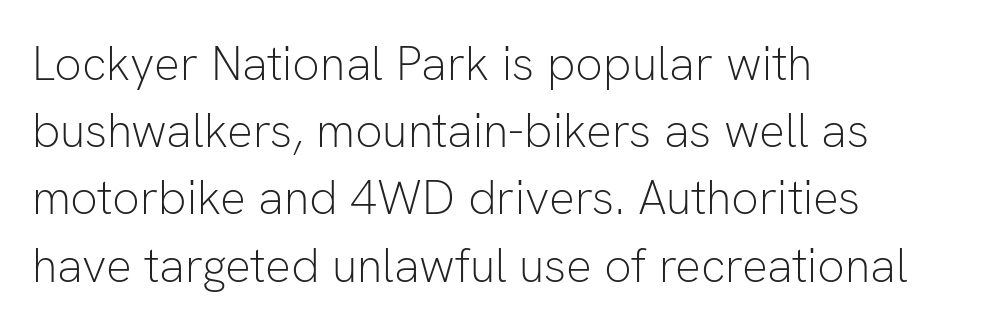
Stroke mass is kept to a normal reading level or below. The passage shown is typed in a proportional face where columns would drift. The strip under each line holds only bare page. This is roman type, the default non-slanted kind.
